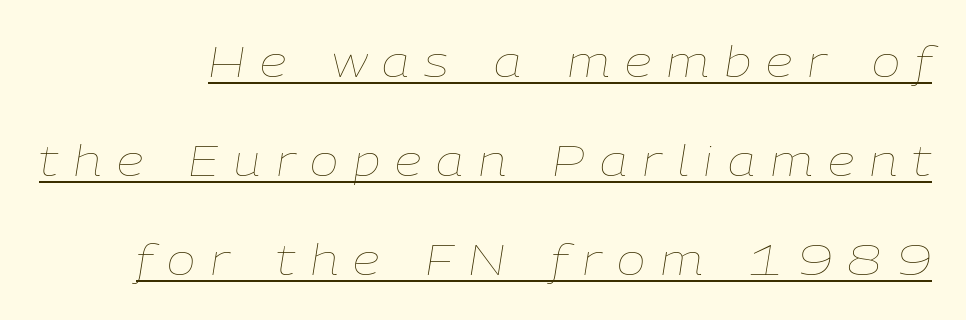
Leading: increased. The whole block is typeset with a tilt. Compared with typical body copy, the letter spacing here is much looser. Quick note: underline on. Stems here are at most as thick as an everyday book face.
